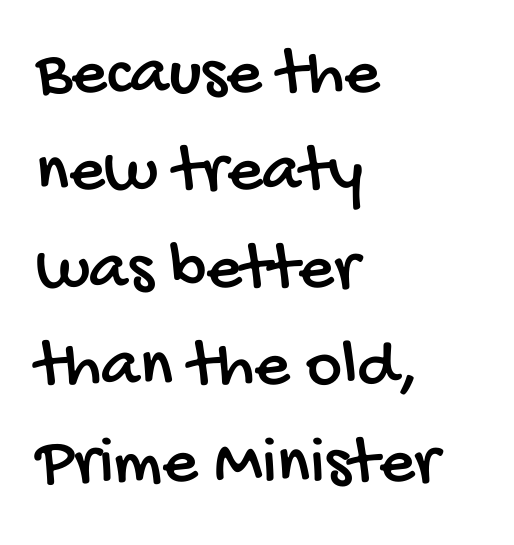
{"serif": "no", "width": "condensed", "stroke_contrast": "low", "x_height": "large", "monospaced": "no", "underline": "no", "align": "left", "line_spacing": "normal", "line_spacing_ratio": 1.41, "letter_spacing": "normal", "letter_spacing_em": 0.0, "glyph_px": 69}
